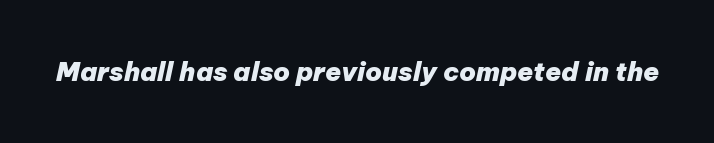
Q: Is the text bold? A: Yes.
Q: Is the text italic (slanted)? A: Yes, it leans right by about 12 degrees.
Q: Is the text underlined? A: No.
Q: Is the spacing between letters normal or unusually wide? A: Normal.
